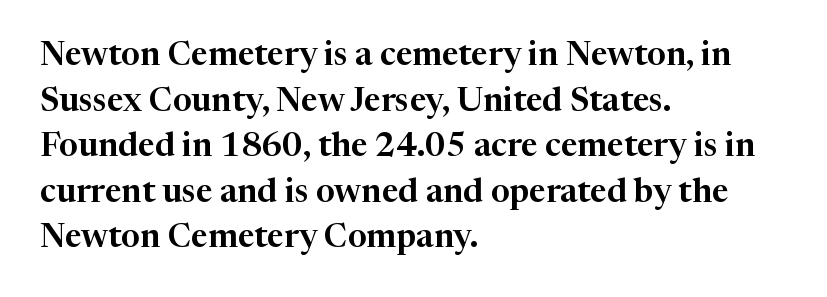
Q: Is the text italic (slanted)? A: No, it is upright.
Q: Is the typeface a serif or a sans-serif typeface? A: Serif.
Q: Is the text underlined? A: No.
Q: How is the paragraph aligned? A: Left-aligned.
Q: Is the spacing between letters normal or unusually wide? A: Normal.
Q: Is the spacing between lines tight, normal or loose? A: Normal.
Q: Width (condensed, normal, or wide)? A: Normal.
Q: Stroke contrast? A: High.
Q: x-height? A: Medium.
Q: Monospaced? A: No.
